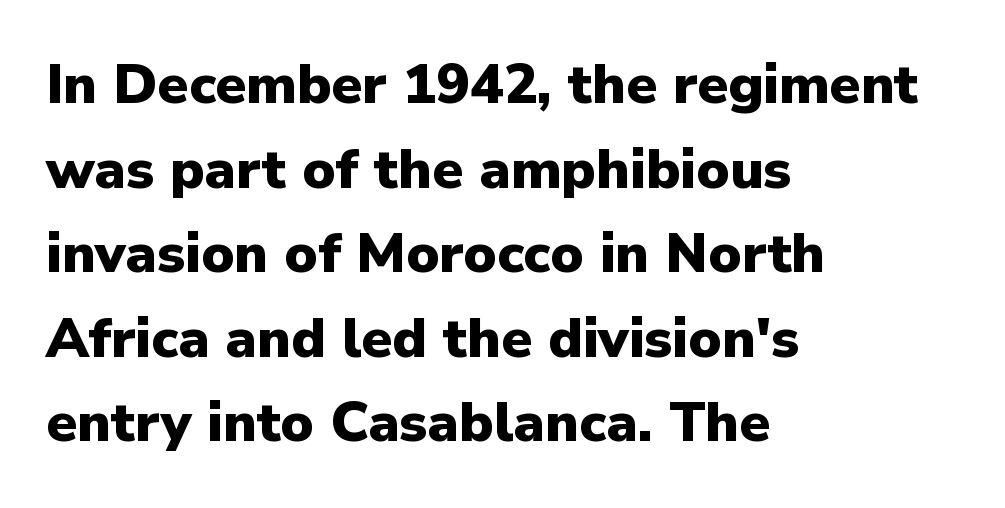
Q: Is the text bold? A: Yes.
Q: Is the text italic (slanted)? A: No, it is upright.
Q: Is the typeface a serif or a sans-serif typeface? A: Sans-serif.
Q: Is the text underlined? A: No.
Q: How is the paragraph aligned? A: Left-aligned.
Q: Is the spacing between letters normal or unusually wide? A: Normal.
Q: Is the spacing between lines tight, normal or loose? A: Normal.
Q: Width (condensed, normal, or wide)? A: Normal.
Q: Stroke contrast? A: Low.
Q: x-height? A: Medium.
Q: Monospaced? A: No.
